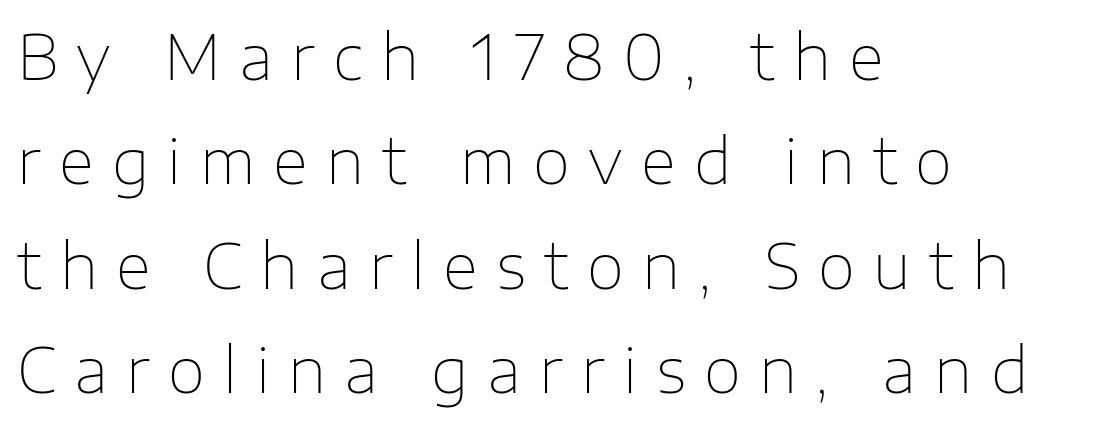
The letters carry no serifs — their stems end cleanly without finishing strokes. Posture: straight, roman, zero tilt. Someone cranked the tracking dial way up on this one. Character widths vary here, with narrow letters taking less room than wide ones. A clean baseline with only descenders dipping below it.
